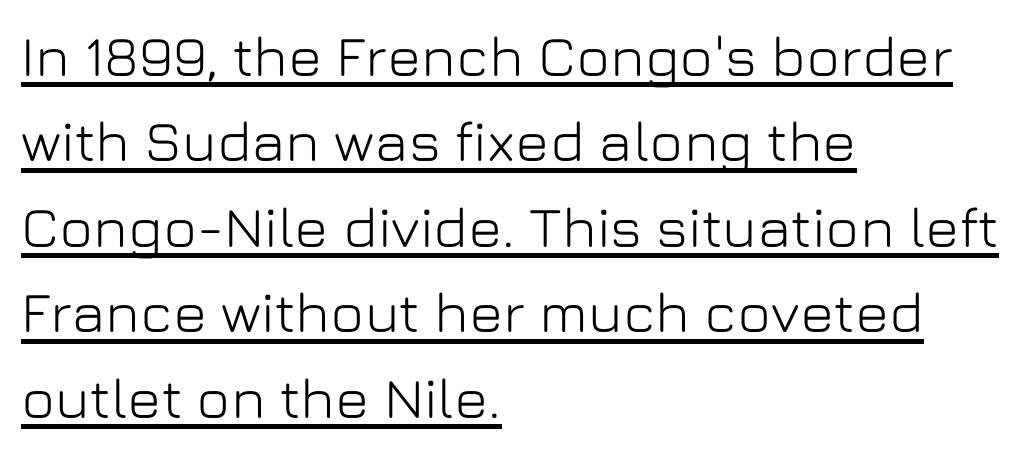
The text was rendered using a sans face with plain stroke endings. The passage shown is typed in a proportional face where columns would drift. The lettering holds an erect, upright posture throughout. The line texture is even and compact thanks to regular tracking. If you measured baseline to baseline, you'd find a middling distance. One-word summary of the alignment: left.
